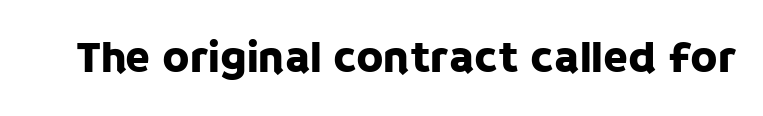
Rule under the text: the space is simply empty. A typesetter would call this proportional, since set widths differ per character. In terms of letterspacing, this is plain default setting. Italic: no, the glyphs are upright roman.
